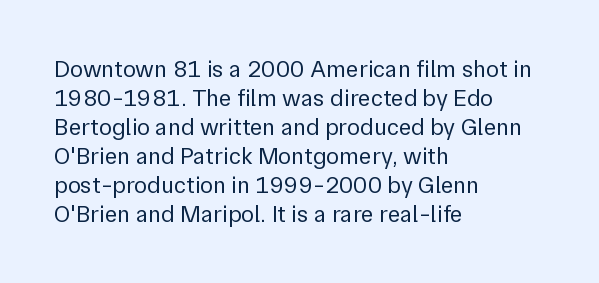
The strokes carry an ordinary text weight at most. Default kerning and tracking; the words read as compact shapes. The gap between lines stays unmarked. Does the lettering tilt? It doesn't — this is upright.
